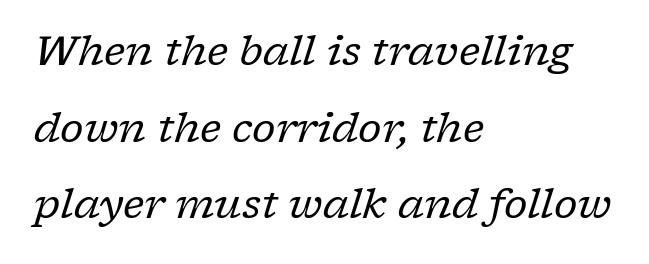
Underlining? Definitely not there. Is this a sans? No — the strokes have serifs. The rendering uses natural spacing where letterforms have individual widths. Quick note: italic. Tracking here is standard; glyphs follow each other at the usual distance. Bold? No — there's no thickening of the strokes.
